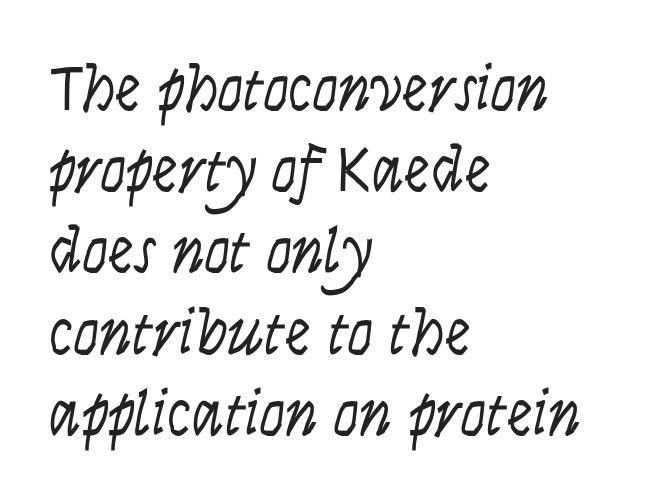
The image shows 65 px light, condensed sans-serif type; set left-aligned, normal line spacing (1.25x), normal letter spacing, not underlined; low stroke contrast and a large x-height.
